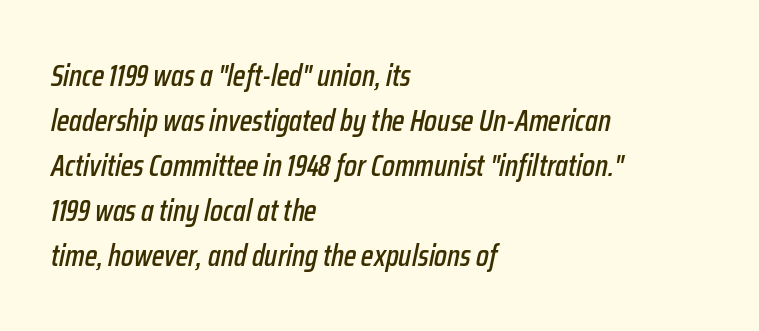
Q: Is the text italic (slanted)? A: Yes, it leans right by about 12 degrees.
Q: Is the text underlined? A: No.
Q: How is the paragraph aligned? A: Left-aligned.
Q: Is the spacing between letters normal or unusually wide? A: Normal.
Q: Is the spacing between lines tight, normal or loose? A: Normal.
Q: Width (condensed, normal, or wide)? A: Condensed.
Q: Stroke contrast? A: Low.
Q: x-height? A: Medium.
Q: Monospaced? A: No.
